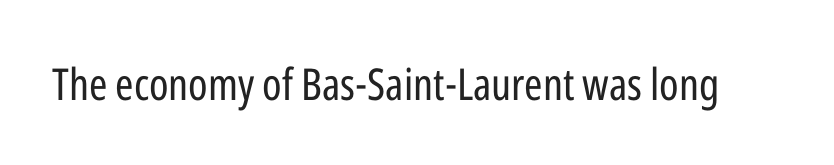
The letterforms sit shoulder to shoulder at normal distance. Typographically, this falls in the sans-serif category. Each row of text sits above clean, open space. Varying glyph widths throughout — classic text-font behaviour. A typesetter would mark this as roman, not italic.
